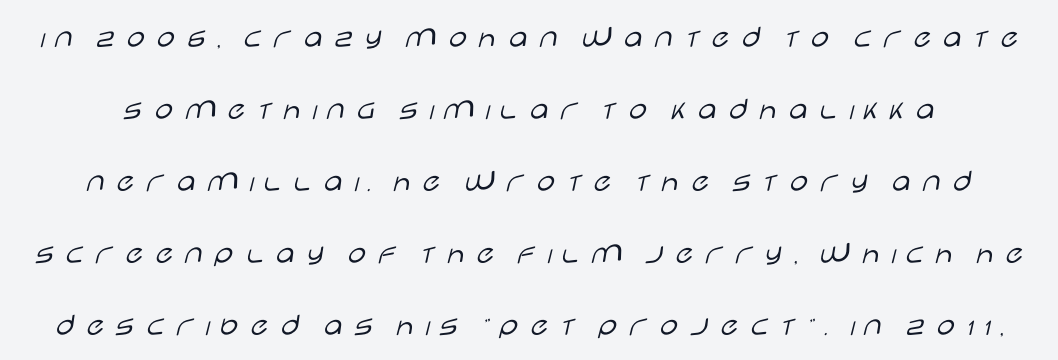
{"serif": "no", "bold": "no", "weight": "light", "width": "wide", "stroke_contrast": "low", "x_height": "large", "monospaced": "no", "underline": "no", "line_spacing": "loose", "line_spacing_ratio": 2.18, "letter_spacing": "wide", "letter_spacing_em": 0.22, "glyph_px": 33}
